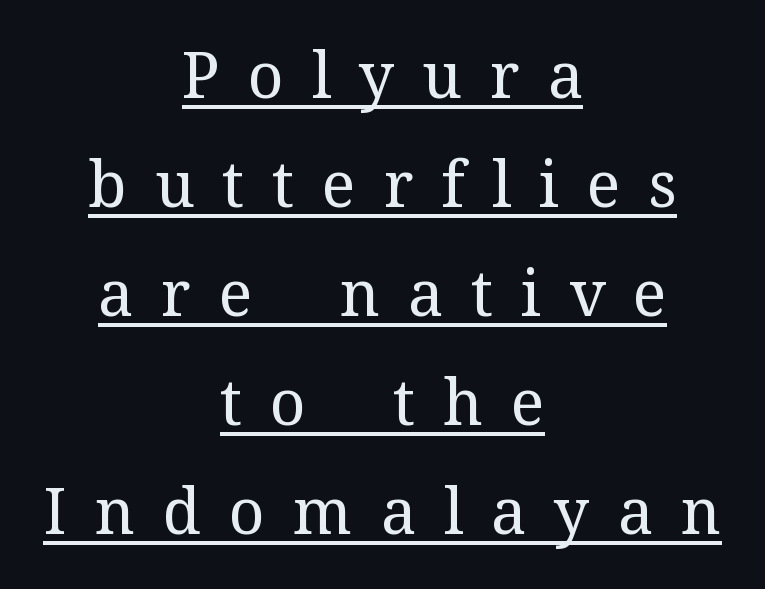
Does extra space separate the letters? Yes, quite a lot of it. Summary of weight: not heavy and not bold. Nope, not italic — everything's standing straight. Looks like regular typesetting: each glyph gets only the width it needs. Font category for this specimen: serif. The lines in this sample share a center point and differ in where they start and stop.
